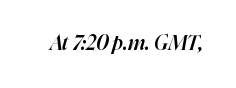
Q: Is the text bold? A: Semi-bold.
Q: Is the text italic (slanted)? A: Yes, it leans right by about 16 degrees.
Q: Is the text underlined? A: No.
Q: Is the spacing between letters normal or unusually wide? A: Normal.
